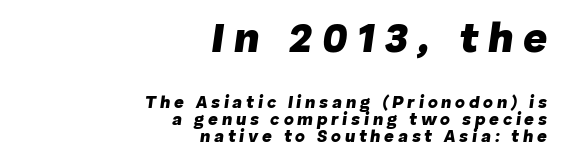
The image shows 42 px heavy type, italic (leaning right); set right-aligned, tight line spacing (0.99x), unusually wide letter spacing (+0.22 em), not underlined; the first (top) block is 2.47x larger; low stroke contrast and a medium x-height.
